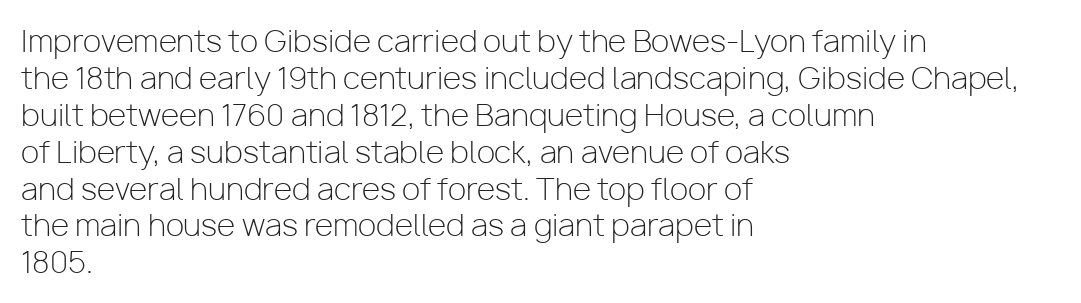
{"serif": "no", "italic": "no", "bold": "no", "weight": "light", "width": "normal", "stroke_contrast": "low", "x_height": "medium", "monospaced": "no", "underline": "no", "align": "left", "line_spacing_ratio": 1.23, "letter_spacing": "normal", "letter_spacing_em": 0.0, "glyph_px": 30}
